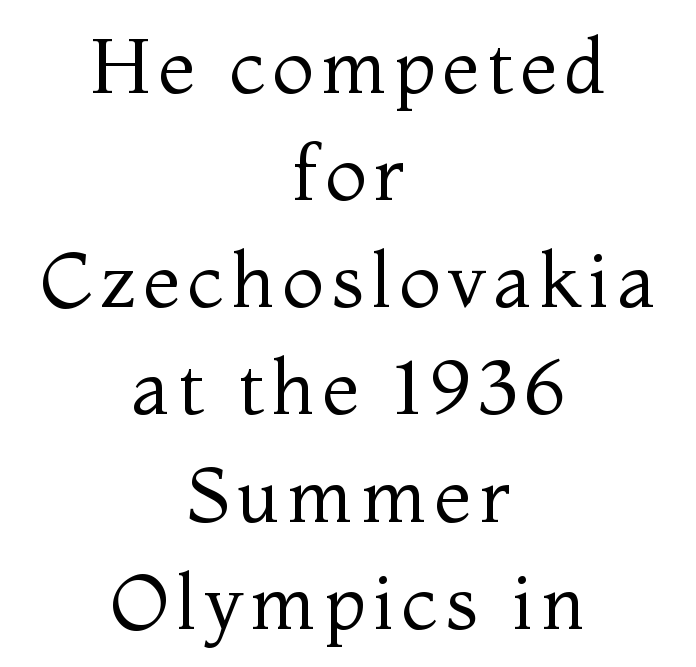
{"serif": "yes", "italic": "no", "bold": "no", "weight": "regular", "width": "normal", "stroke_contrast": "medium", "x_height": "medium", "monospaced": "no", "underline": "no", "align": "center", "line_spacing": "normal", "line_spacing_ratio": 1.41, "glyph_px": 76}
